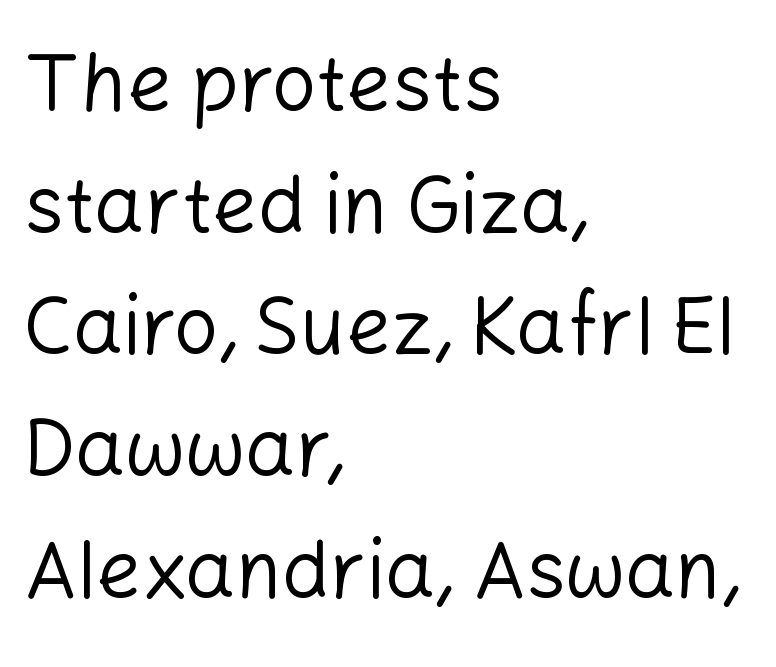
In terms of posture, this sample is upright. These glyphs show unthickened strokes, regular width or finer. The tracking reads as untouched default to a designer's eye. Is this a fixed-width face? No — the glyphs have proportional, varying widths. The passage shown stacks its lines at a standard gap.
